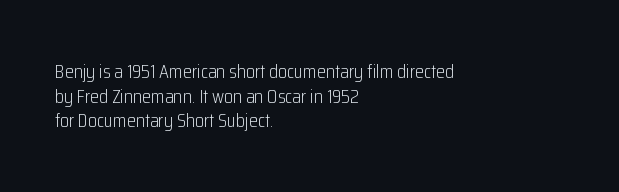
The image shows 20 px text type, upright; set left-aligned, line spacing 1.23x, normal letter spacing, not underlined.
